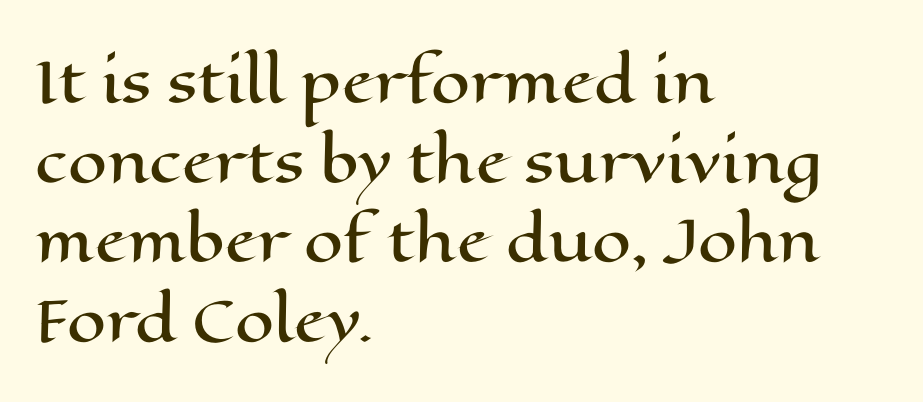
The image shows 56 px wide type, upright; set left-aligned, normal line spacing (1.42x), normal letter spacing, not underlined; high stroke contrast and a medium x-height.
